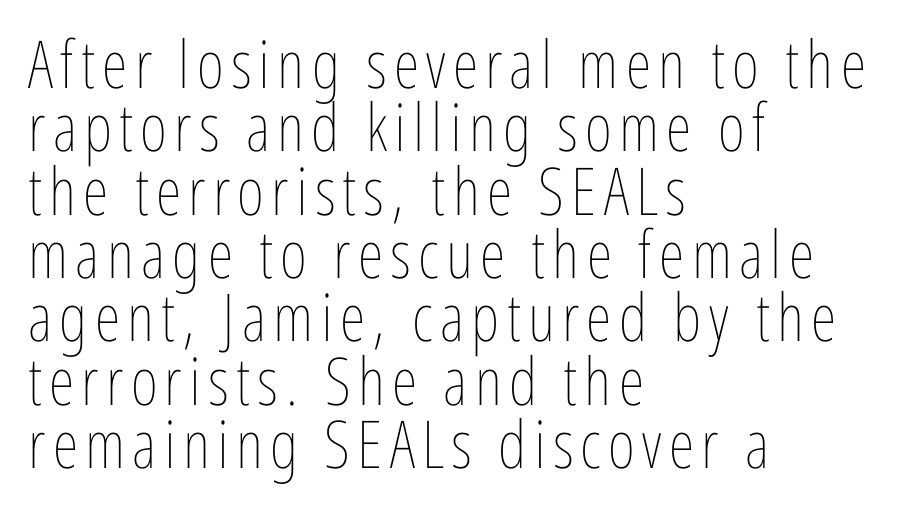
Q: Is the text bold? A: No.
Q: Is the text italic (slanted)? A: No, it is upright.
Q: Is the text underlined? A: No.
Q: How is the paragraph aligned? A: Left-aligned.
Q: Is the spacing between lines tight, normal or loose? A: Tight.
Q: Width (condensed, normal, or wide)? A: Condensed.
Q: Stroke contrast? A: Low.
Q: x-height? A: Medium.
Q: Monospaced? A: No.
